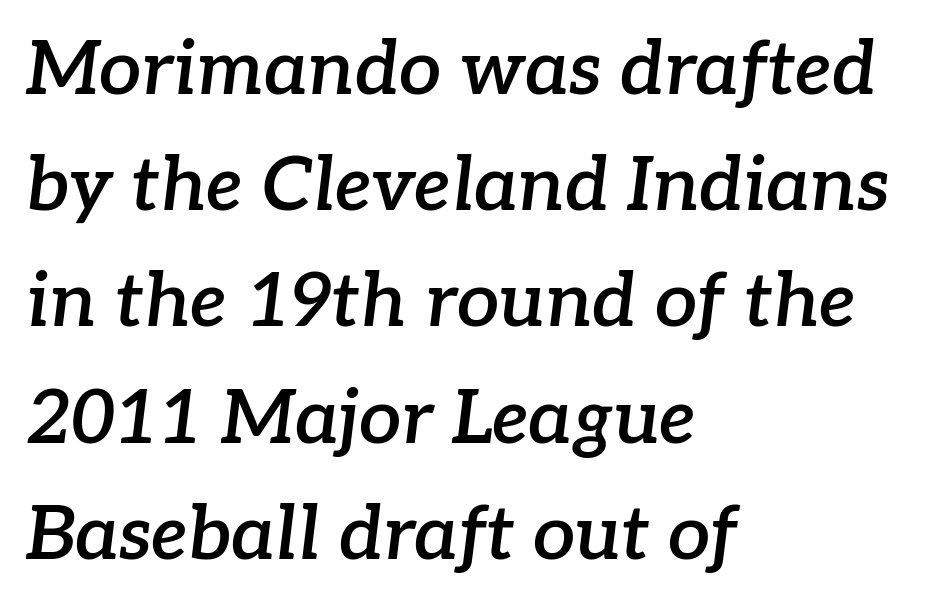
{"serif": "yes", "italic": "yes", "lean": "right", "slant_degrees": 7, "bold": "semi", "weight": "semibold", "width": "normal", "stroke_contrast": "low", "x_height": "medium", "monospaced": "no", "underline": "no", "align": "left", "line_spacing": "normal", "line_spacing_ratio": 1.55, "letter_spacing": "normal", "letter_spacing_em": 0.0, "glyph_px": 75}
